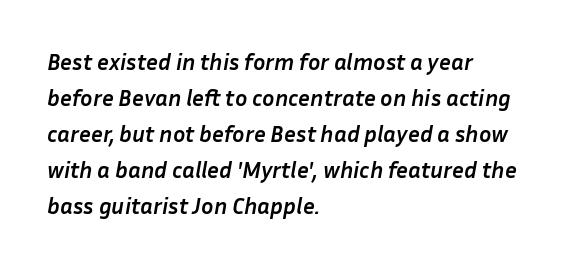
The image shows 23 px bold type, italic (leaning right); set left-aligned, normal line spacing (1.56x), normal letter spacing, not underlined.
